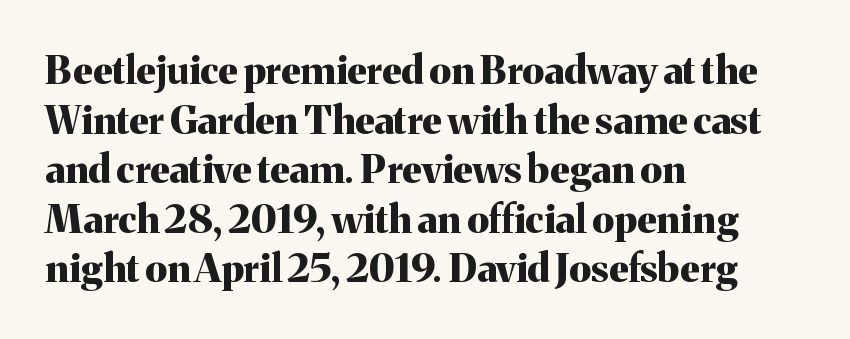
The image shows 39 px bold serif type, upright; set left-aligned, normal line spacing (1.27x), normal letter spacing, not underlined; medium stroke contrast and a medium x-height.
